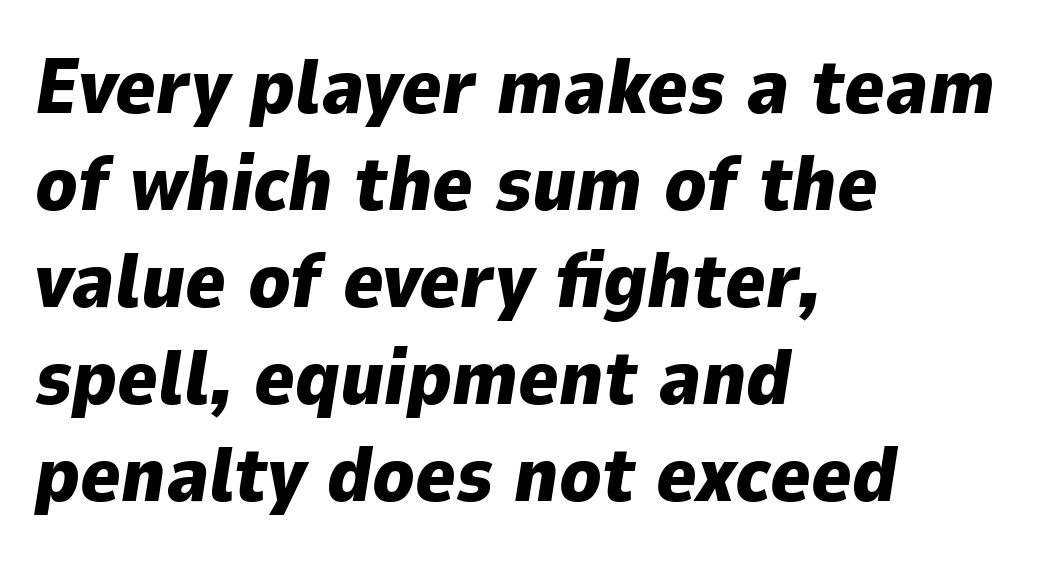
{"italic": "yes", "lean": "right", "slant_degrees": 9, "bold": "yes", "weight": "heavy", "width": "normal", "stroke_contrast": "low", "x_height": "medium", "monospaced": "no", "underline": "no", "align": "left", "line_spacing": "normal", "line_spacing_ratio": 1.26, "letter_spacing": "normal", "letter_spacing_em": 0.0, "glyph_px": 77}
